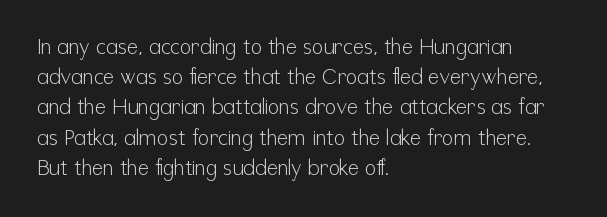
The image shows 21 px text type, upright; set left-aligned, normal line spacing (1.44x), normal letter spacing, not underlined.
